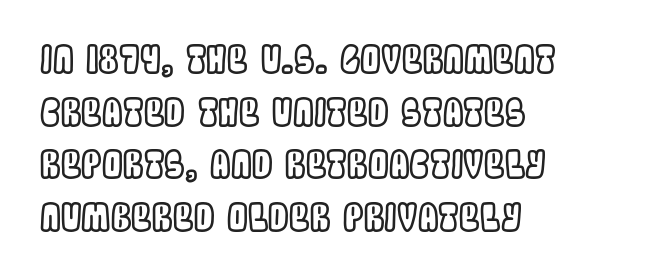
A classic flush-left, rag-right setting is used for this passage. Regarding leading, the lines here are spaced in the standard way. This rendering leaves character spacing at its baseline value. Varying glyph widths throughout — classic text-font behaviour.
